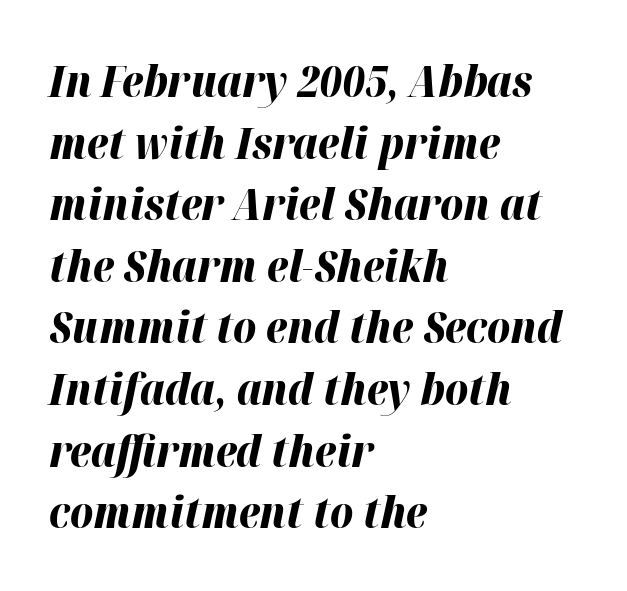
Rows of type keep a routine distance in the vertical direction. Tracking value appears to be zero — textbook default spacing. Is the type bold? Yes — the strokes are clearly thick and heavy. This sample uses an oblique cut, with every glyph tilted off the vertical.
